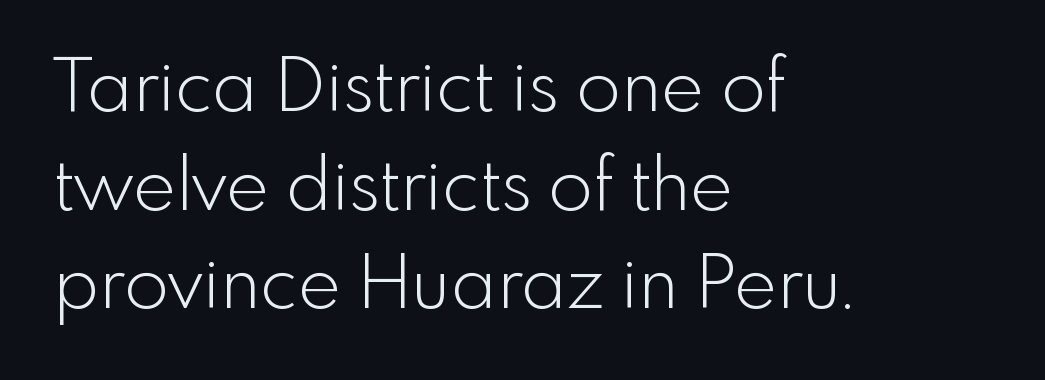
Is this a heavy cut? Hardly; it is regular or lighter. These lines sit exactly where default settings would place them. Nothing sits at the stroke ends, so this counts as sans-serif. Nobody drew a line under any word here. How are the letters spaced? Ordinarily, with no added tracking.
